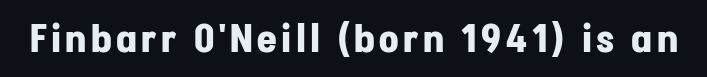
{"serif": "no", "italic": "no", "bold": "yes", "weight": "bold", "width": "normal", "stroke_contrast": "low", "x_height": "medium", "monospaced": "no", "underline": "no", "glyph_px": 38}
